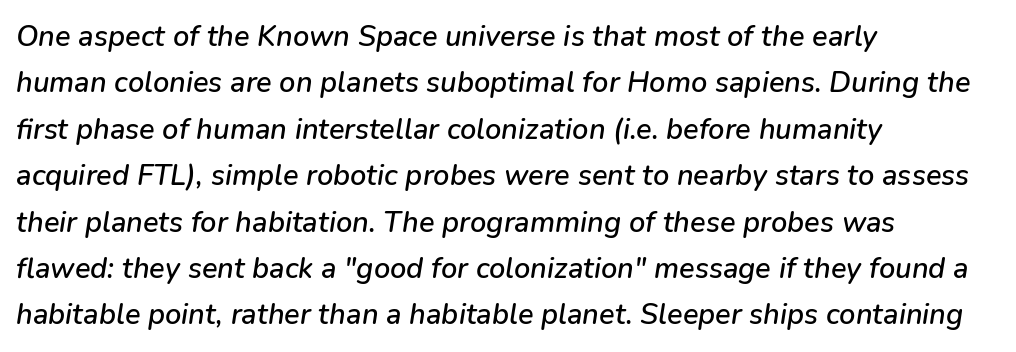
The typesetter chose a ragged-right arrangement here. Glyph-to-glyph distance matches everyday printed text. Character widths vary here, with narrow letters taking less room than wide ones. Decoration check: the copy has no underline. Normally led — the rows are evenly, conventionally spaced. Characters are canted at an angle relative to the baseline's perpendicular.
